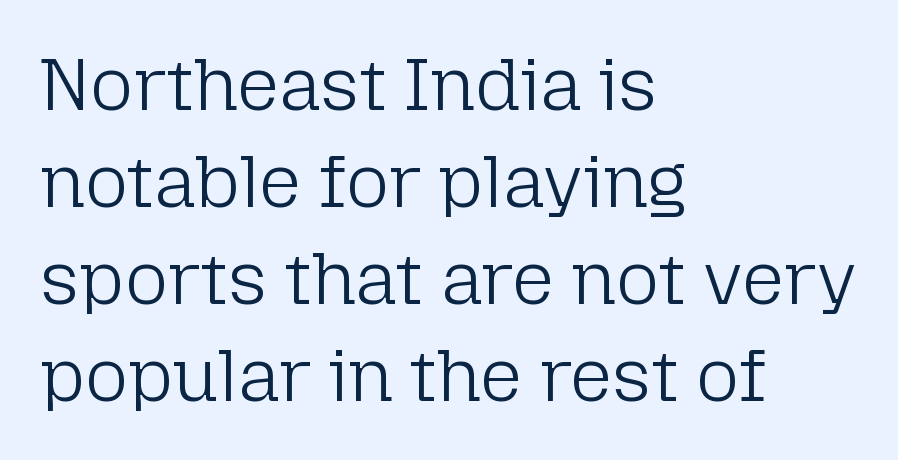
Weight class: somewhere from thin through regular. Varying glyph widths throughout — classic text-font behaviour. The lines are quadded left. Unlike italic type, these characters show no tilt at all. The line texture is even and compact thanks to regular tracking. The baseline area is clear.
